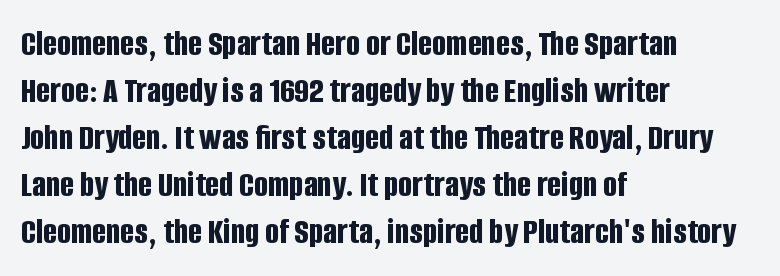
The words here are not underlined. Students, note that the glyphs here touch the page at normal intervals. Varying glyph widths throughout — classic text-font behaviour. Notice how the stems are strictly vertical — no italics here. The face used here is a sans, in the tradition of grotesques and geometrics. A classic flush-left, rag-right setting is used for this passage.
